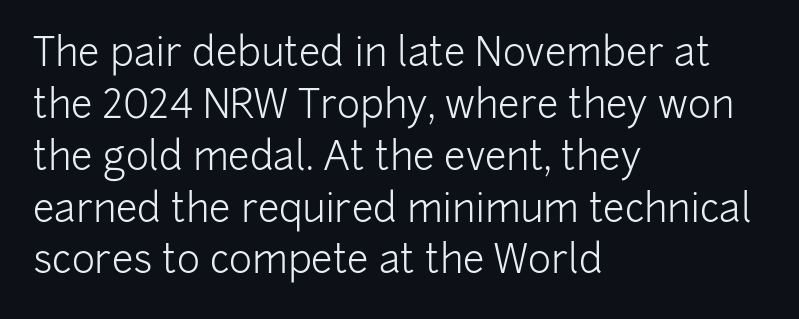
Note the varied advance widths — an 'i' is clearly narrower than an 'm'. A typesetter would mark this as roman, not italic. Type without underlining. Left-aligned paragraph, ragged on the right. Each letter's strokes conclude bluntly, with no projecting serifs. One glance says typical: line gaps are just what's usual.
